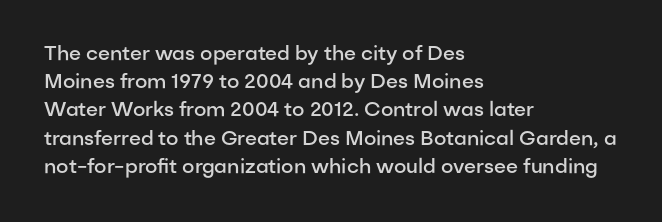
Q: Is the text bold? A: Semi-bold.
Q: Is the text italic (slanted)? A: No, it is upright.
Q: Is the text underlined? A: No.
Q: How is the paragraph aligned? A: Left-aligned.
Q: Is the spacing between letters normal or unusually wide? A: Normal.
Q: Is the spacing between lines tight, normal or loose? A: Normal.
